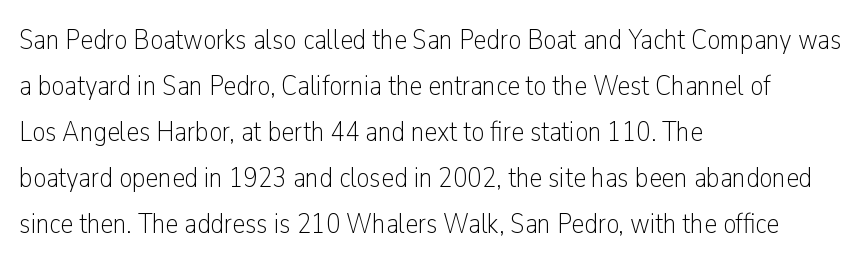
Q: Is the text bold? A: No.
Q: Is the text italic (slanted)? A: No, it is upright.
Q: Is the typeface a serif or a sans-serif typeface? A: Sans-serif.
Q: Is the text underlined? A: No.
Q: How is the paragraph aligned? A: Left-aligned.
Q: Is the spacing between letters normal or unusually wide? A: Normal.
Q: Is the spacing between lines tight, normal or loose? A: Normal.
Q: Width (condensed, normal, or wide)? A: Condensed.
Q: Stroke contrast? A: Low.
Q: x-height? A: Medium.
Q: Monospaced? A: No.
